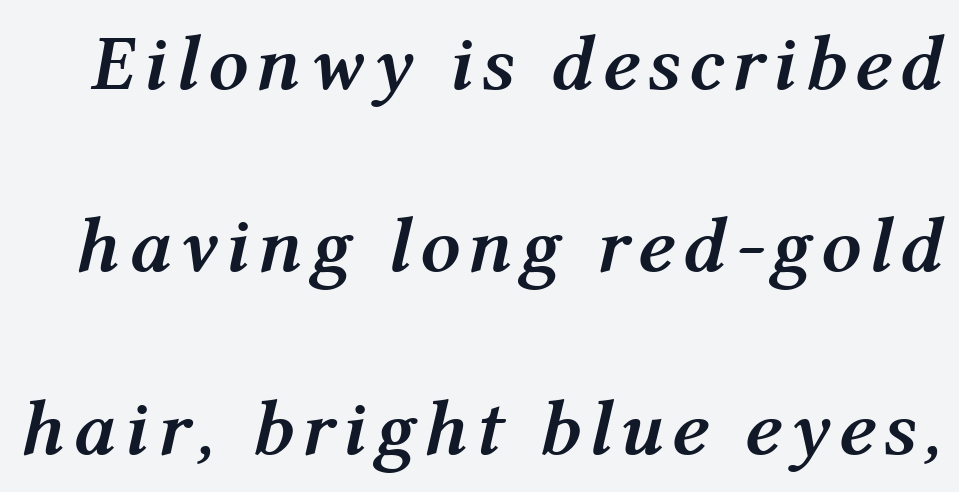
In terms of leading, this rendering errs on the spacious side. The glyphs look as if they've been sheared to an angle. The space directly below the letters is spotless. Heft: maximum for text — a bold.
